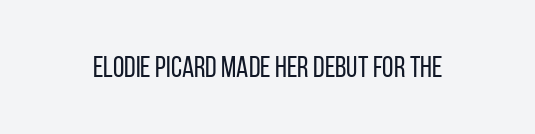
Notice how the stems are strictly vertical — no italics here. This is not heavy type; no bold has been used. The specimen omits any rule beneath the text block's lines. In terms of letterform style, serifs are entirely absent. Is this a fixed-width face? No — the glyphs have proportional, varying widths. No extra tracking has been applied to these lines.
